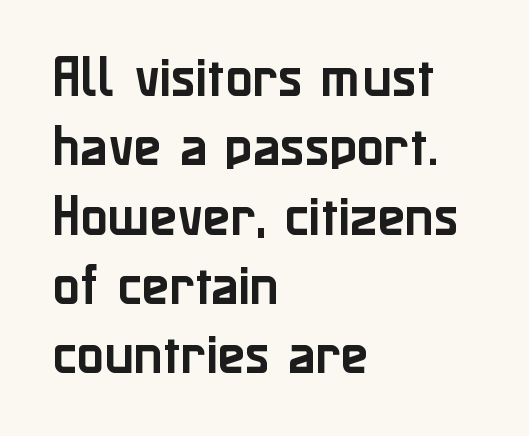
Compared with typical body copy, the letter spacing here is the same. A student would call this left alignment; a typographer would say flush left, rag right. The typeface chosen for these lines omits serifs. In terms of posture, this sample is upright.
